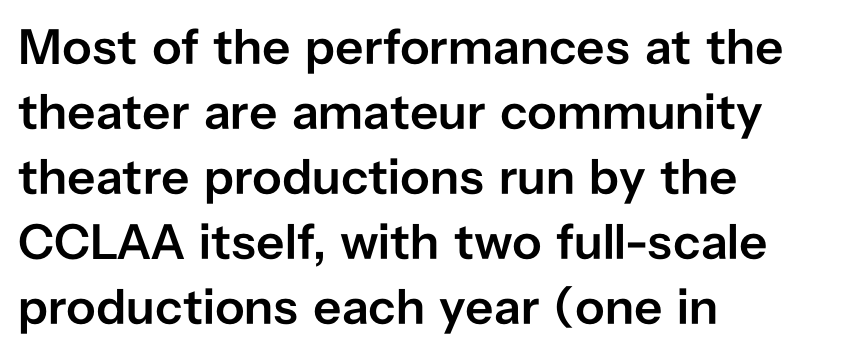
The image shows 50 px semibold sans-serif type, upright; set left-aligned, normal line spacing (1.3x), normal letter spacing, not underlined; low stroke contrast and a medium x-height.
